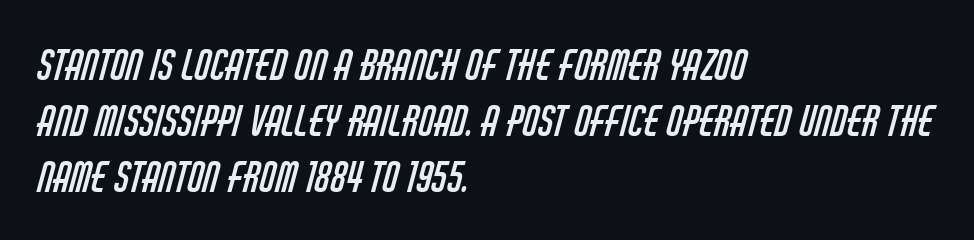
The image shows 41 px regular-weight, condensed sans-serif type; set left-aligned, normal line spacing (1.36x), normal letter spacing, not underlined; low stroke contrast and a large x-height.
